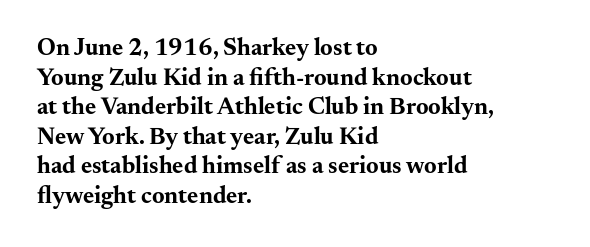
The image shows 24 px bold type, upright; set left-aligned, line spacing 1.23x, normal letter spacing, not underlined.
